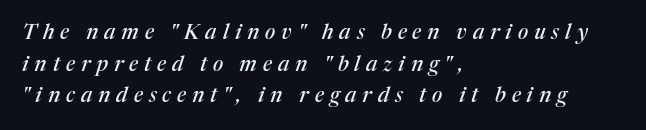
{"italic": "yes", "lean": "right", "slant_degrees": 17, "underline": "no", "align": "left", "line_spacing": "normal", "line_spacing_ratio": 1.51, "letter_spacing": "wide", "letter_spacing_em": 0.28, "glyph_px": 21}
